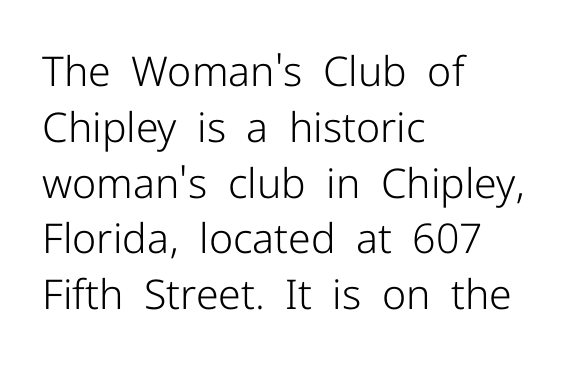
Q: Is the text bold? A: No.
Q: Is the text italic (slanted)? A: No, it is upright.
Q: Is the typeface a serif or a sans-serif typeface? A: Sans-serif.
Q: Is the text underlined? A: No.
Q: How is the paragraph aligned? A: Left-aligned.
Q: Is the spacing between letters normal or unusually wide? A: Normal.
Q: Is the spacing between lines tight, normal or loose? A: Normal.
Q: Width (condensed, normal, or wide)? A: Normal.
Q: Stroke contrast? A: Low.
Q: x-height? A: Medium.
Q: Monospaced? A: No.
